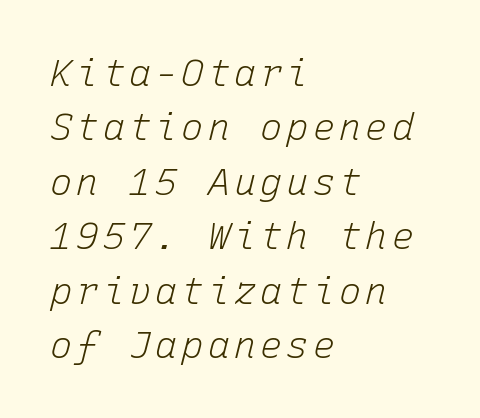
The image shows 37 px light type, italic (leaning right), monospaced; set left-aligned, normal line spacing (1.47x), not underlined; low stroke contrast and a medium x-height.
